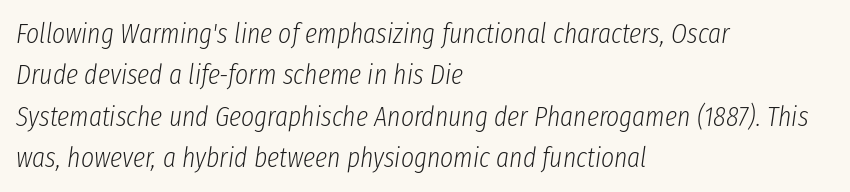
There's an unmistakable incline to the writing here. If you measured baseline to baseline, you'd find a middling distance. The passage shown is typed in a proportional face where columns would drift. Nothing heavy about these letters — not bold at all. The string is rendered with underlining switched off. You could call the tracking neutral — neither tight nor loose.
